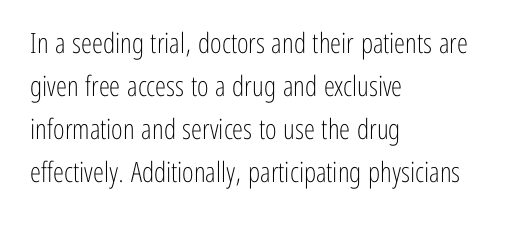
The image shows 28 px light, condensed sans-serif type, upright; set left-aligned, normal line spacing (1.53x), normal letter spacing, not underlined; low stroke contrast and a medium x-height.
